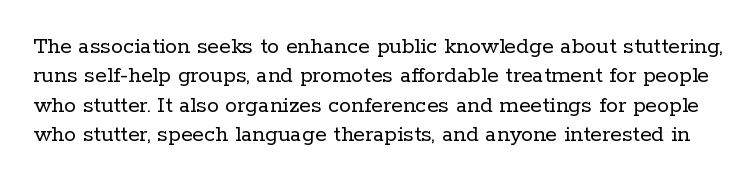
The face looks like a standard text weight, possibly lighter. Unmarked baselines from the first word to the last. The specimen reads as upright at a glance. This sample uses plain, unmodified letter spacing.
